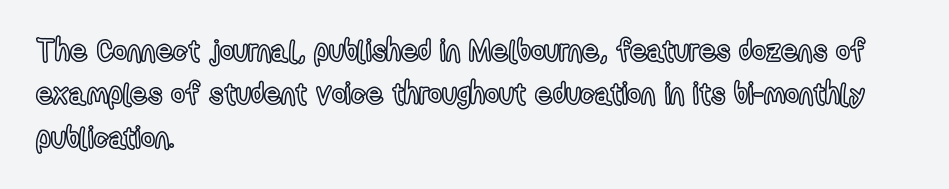
Inter-character spacing is left at the font's built-in metrics. These lines were composed using upright roman letters. The setting favours the left margin, as ordinary paragraphs usually do. The letters advance in unequal steps, a hallmark of proportional type. This sample keeps an unexceptional amount of space between lines.
